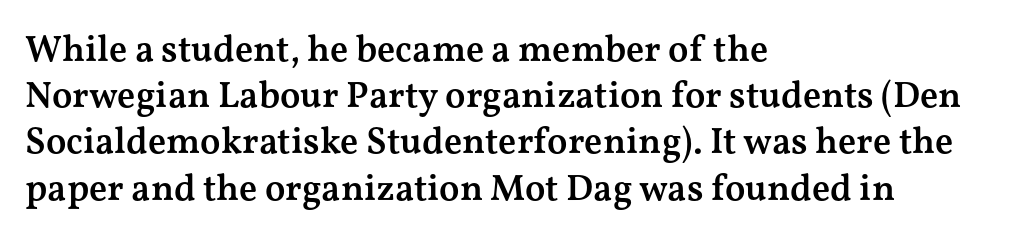
The image shows 37 px semibold, wide serif type, upright; set left-aligned, normal line spacing (1.25x), normal letter spacing, not underlined; medium stroke contrast and a medium x-height.
